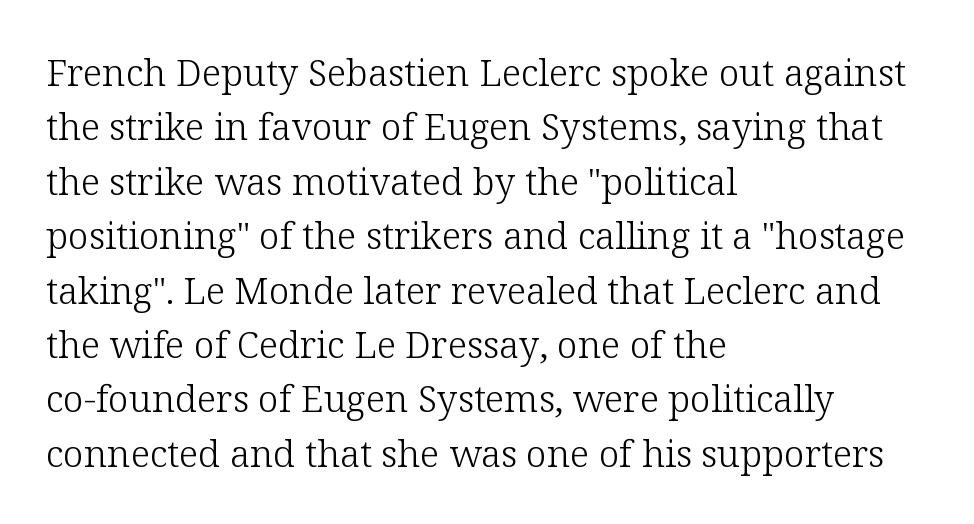
This is not heavy type; no bold has been used. The passage is arranged the way most books set body copy — flush left. Looks like regular typesetting: each glyph gets only the width it needs. The tracking reads as untouched default to a designer's eye. I'd call this a serif setting — the letters wear small feet. Successive baselines arrive at the customary interval.
